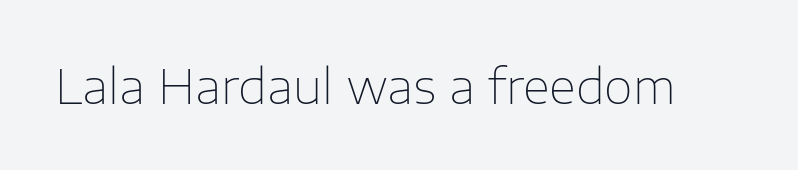
Q: Is the text bold? A: No.
Q: Is the text italic (slanted)? A: No, it is upright.
Q: Is the typeface a serif or a sans-serif typeface? A: Sans-serif.
Q: Is the text underlined? A: No.
Q: Is the spacing between letters normal or unusually wide? A: Normal.
Q: Width (condensed, normal, or wide)? A: Normal.
Q: Stroke contrast? A: Low.
Q: x-height? A: Medium.
Q: Monospaced? A: No.
